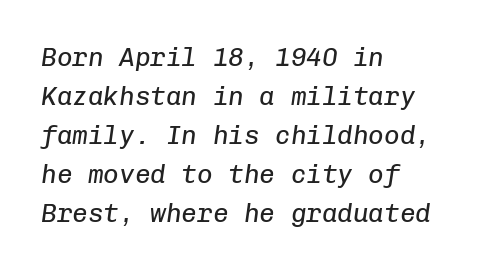
The image shows 26 px text type, italic (leaning right); set left-aligned, normal line spacing (1.5x), normal letter spacing, not underlined.
